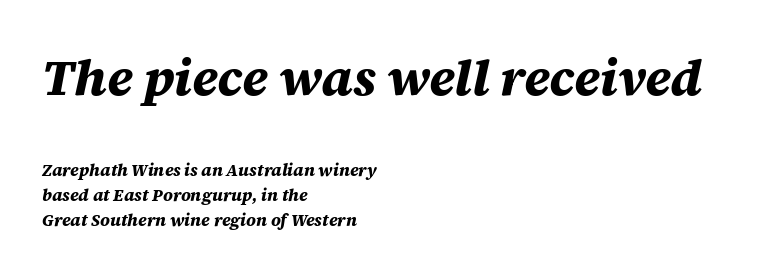
The rendering shrinks the type as you move from the upper chunk to the lower. Characters follow at the spacing the type designer built in. Does the leading feel generous? No, just average. As a designer I'd log this as weight 700, bold.
